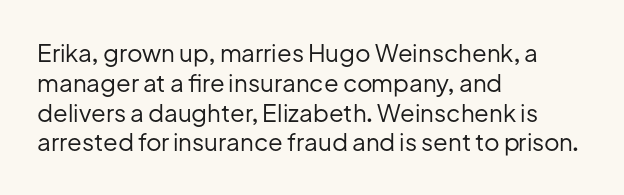
Q: Is the text bold? A: No.
Q: Is the text italic (slanted)? A: No, it is upright.
Q: Is the text underlined? A: No.
Q: How is the paragraph aligned? A: Left-aligned.
Q: Is the spacing between letters normal or unusually wide? A: Normal.
